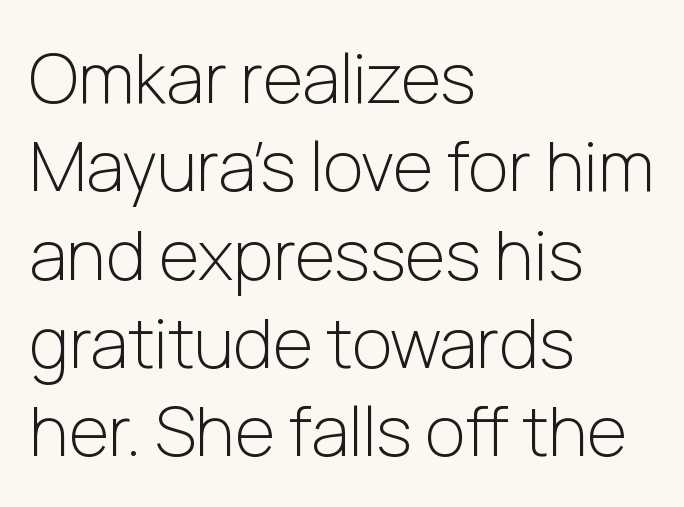
The image shows 69 px light sans-serif type, upright; set left-aligned, normal line spacing (1.28x), normal letter spacing, not underlined; low stroke contrast and a medium x-height.
